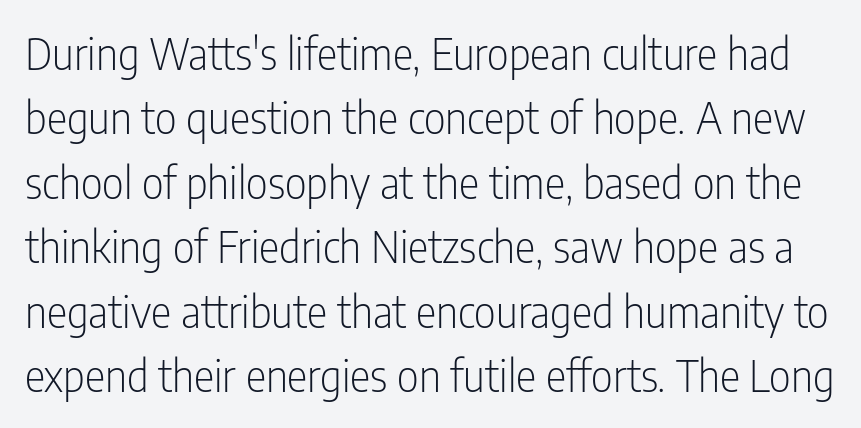
The font family rendered here belongs to the sans-serif group. Rule under the text: the space is simply empty. These lines are rendered in a variable-pitch font. Italic? Not at all — the glyphs are vertical.
